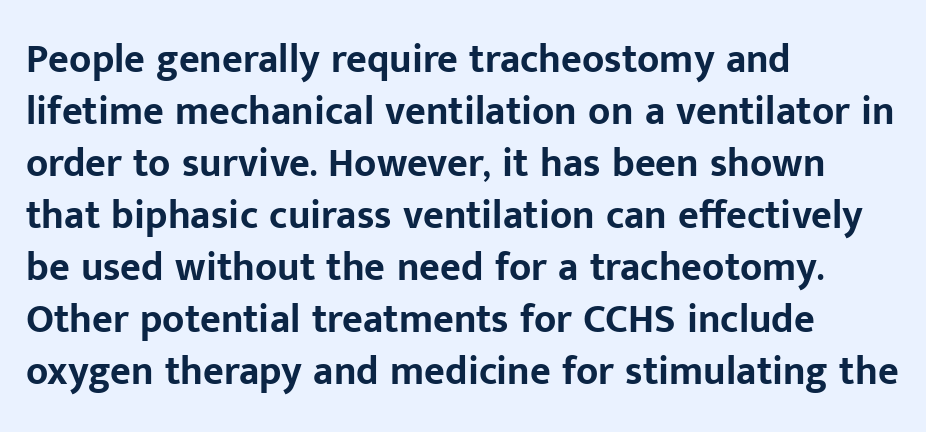
The specimen omits any rule beneath the text block's lines. Set as a true bold cut, around the 700 mark. Observe the absence of serifs on each vertical stroke in this sample. Character widths vary here, with narrow letters taking less room than wide ones. Every stem runs plumb, perpendicular to the baseline. Is there much room between lines? A standard amount, neither cramped nor airy.
